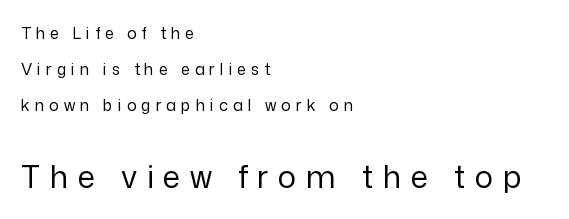
The image shows 31 px regular-weight sans-serif type, upright; set left-aligned, loose line spacing (2.25x), unusually wide letter spacing (+0.31 em), not underlined; the second (bottom) block is 1.94x larger; low stroke contrast and a medium x-height.
